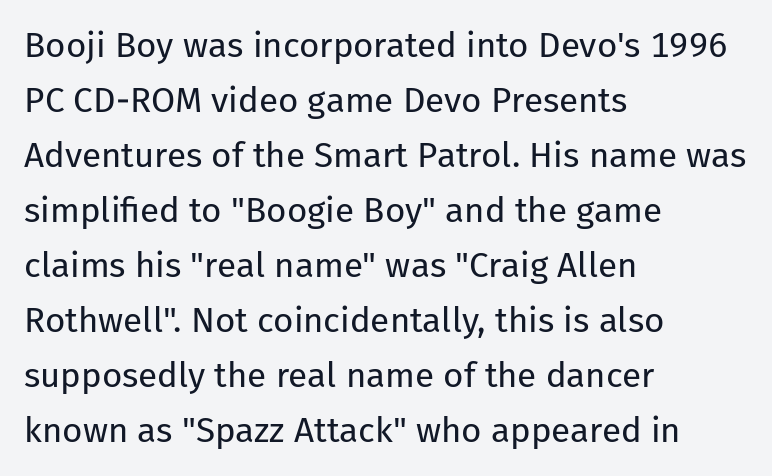
Is this a fixed-width face? No — the glyphs have proportional, varying widths. The ragged edge is on the right, which tells us the setting is flush left. This reads as an unemphasized weight, regular at the heaviest. The typeface chosen for these lines omits serifs.
